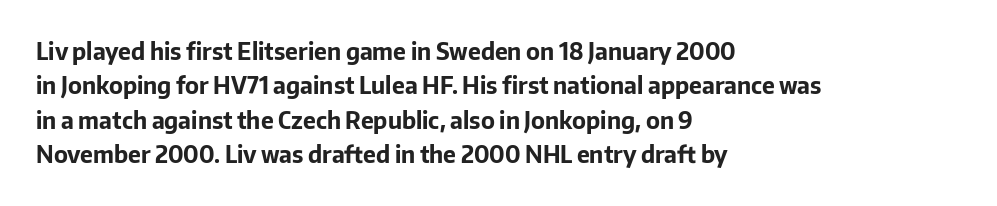
The image shows 23 px bold type, upright; set left-aligned, normal line spacing (1.5x), normal letter spacing, not underlined.
